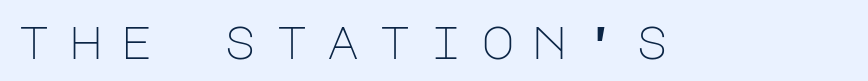
The image shows 46 px light sans-serif type, upright; set unusually wide letter spacing (+0.38 em), not underlined; low stroke contrast and a large x-height.
